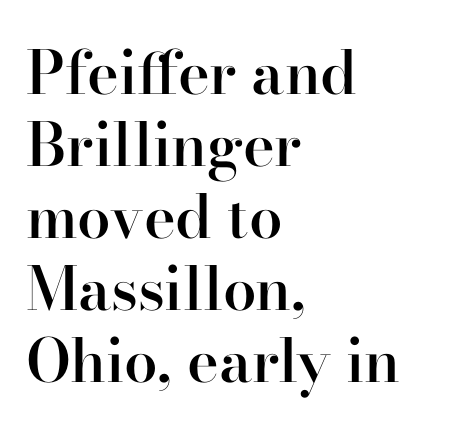
The image shows 60 px semibold serif type, upright; set left-aligned, line spacing 1.2x, normal letter spacing, not underlined; high stroke contrast and a small x-height.
